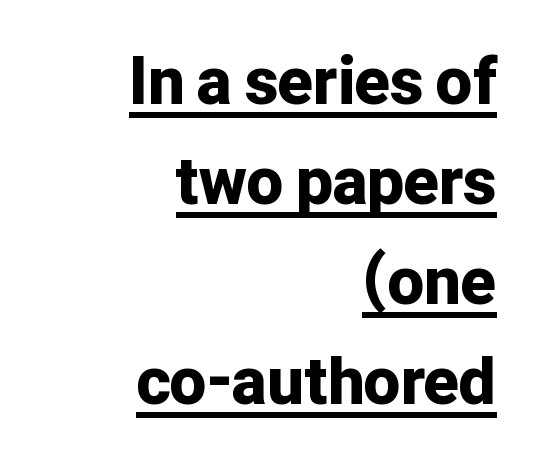
The image shows 65 px bold sans-serif type, upright; set right-aligned, normal line spacing (1.54x), normal letter spacing, underlined; low stroke contrast and a medium x-height.
